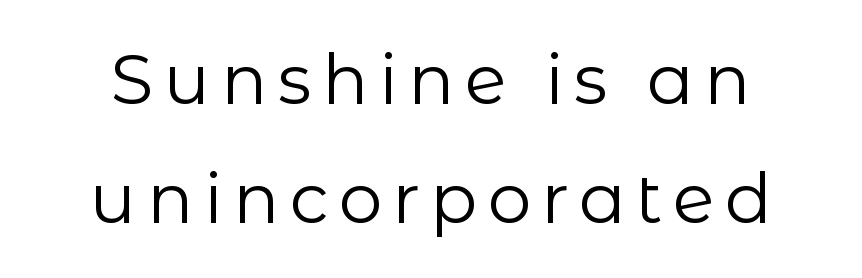
Q: Is the text bold? A: No.
Q: Is the text italic (slanted)? A: No, it is upright.
Q: Is the typeface a serif or a sans-serif typeface? A: Sans-serif.
Q: Is the text underlined? A: No.
Q: Width (condensed, normal, or wide)? A: Normal.
Q: Stroke contrast? A: Low.
Q: x-height? A: Medium.
Q: Monospaced? A: No.
